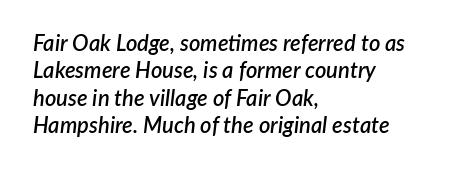
The image shows 22 px text type, italic (leaning right); set left-aligned, normal line spacing (1.25x), normal letter spacing, not underlined.
